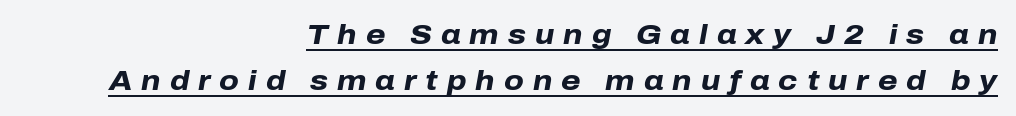
Q: Is the text bold? A: Yes.
Q: Is the text italic (slanted)? A: Yes, it leans right by about 10 degrees.
Q: Is the text underlined? A: Yes.
Q: How is the paragraph aligned? A: Right-aligned.
Q: Is the spacing between letters normal or unusually wide? A: Unusually wide.
Q: Is the spacing between lines tight, normal or loose? A: Normal.
Q: Width (condensed, normal, or wide)? A: Normal.
Q: Stroke contrast? A: Low.
Q: x-height? A: Medium.
Q: Monospaced? A: No.
